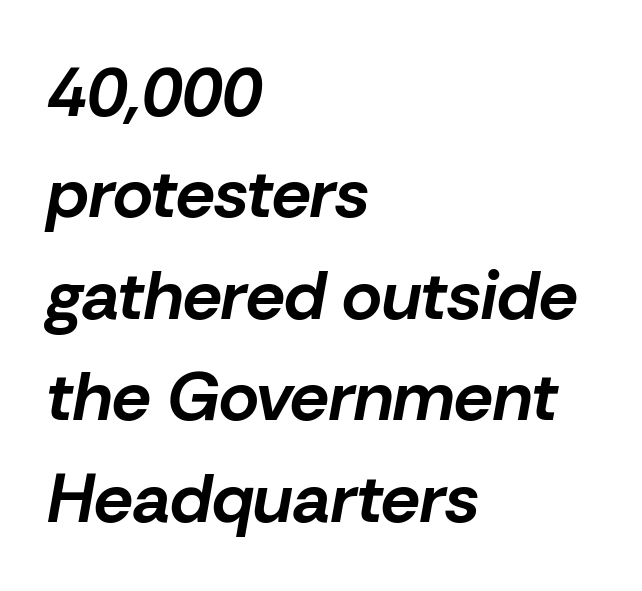
Q: Is the text bold? A: Yes.
Q: Is the text italic (slanted)? A: Yes, it leans right by about 10 degrees.
Q: Is the text underlined? A: No.
Q: How is the paragraph aligned? A: Left-aligned.
Q: Is the spacing between letters normal or unusually wide? A: Normal.
Q: Is the spacing between lines tight, normal or loose? A: Normal.
Q: Width (condensed, normal, or wide)? A: Normal.
Q: Stroke contrast? A: Low.
Q: x-height? A: Medium.
Q: Monospaced? A: No.
